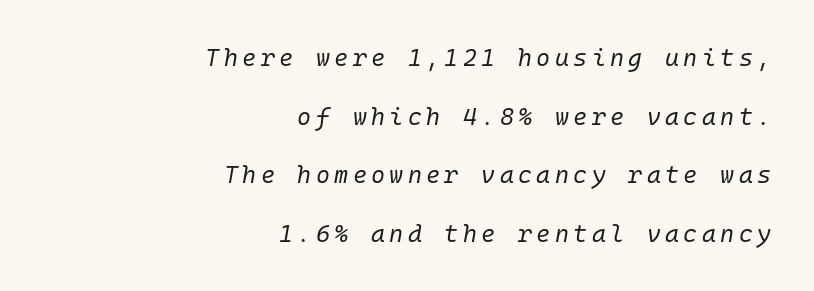
{"italic": "yes", "lean": "right", "slant_degrees": 10, "bold": "no", "underline": "no", "align": "right", "line_spacing": "loose", "line_spacing_ratio": 2.44, "glyph_px": 24}
